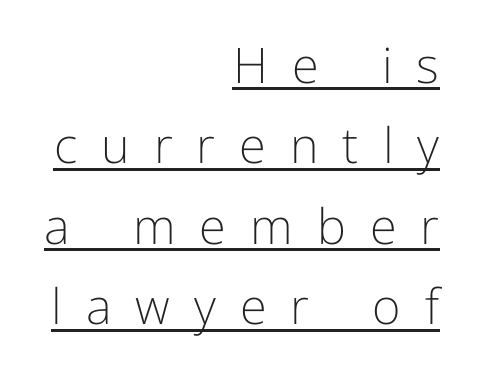
Q: Is the text bold? A: No.
Q: Is the text italic (slanted)? A: No, it is upright.
Q: Is the typeface a serif or a sans-serif typeface? A: Sans-serif.
Q: Is the text underlined? A: Yes.
Q: How is the paragraph aligned? A: Right-aligned.
Q: Is the spacing between letters normal or unusually wide? A: Unusually wide.
Q: Is the spacing between lines tight, normal or loose? A: Normal.
Q: Width (condensed, normal, or wide)? A: Normal.
Q: Stroke contrast? A: Low.
Q: x-height? A: Medium.
Q: Monospaced? A: No.
